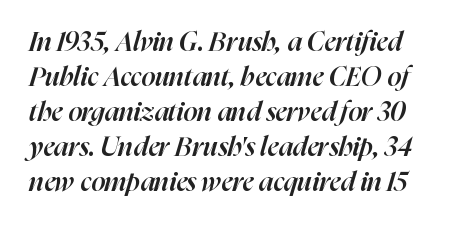
The image shows 27 px text type, italic (leaning right); set normal line spacing (1.3x), normal letter spacing, not underlined.
